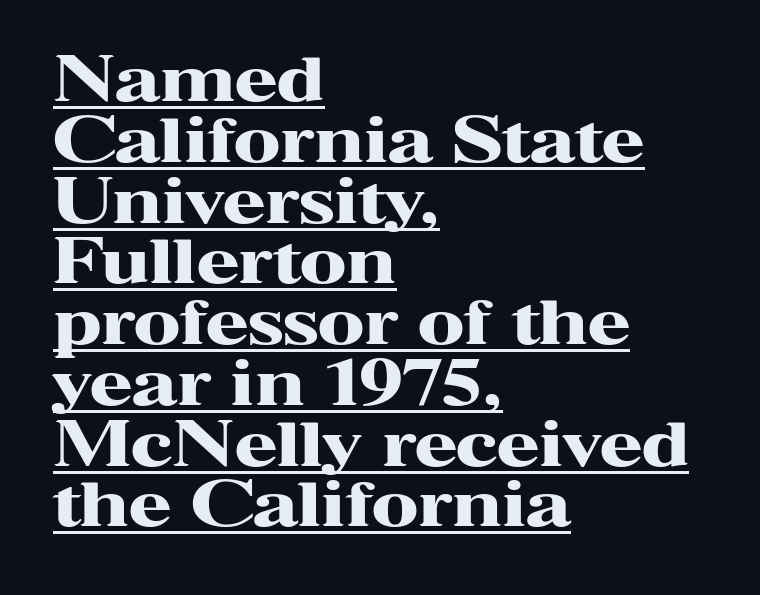
The image shows 62 px heavy, wide serif type, upright; set left-aligned, tight line spacing (0.98x), normal letter spacing, underlined; high stroke contrast and a medium x-height.
